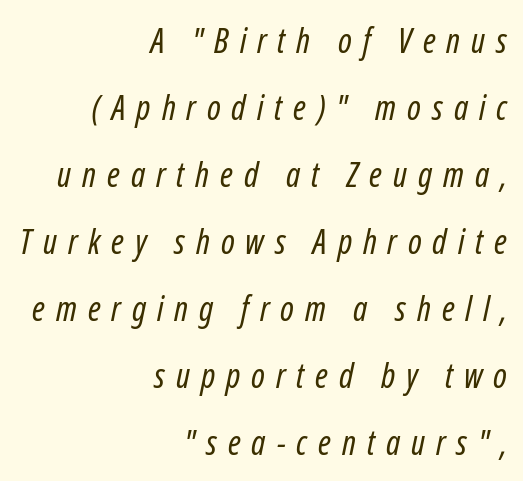
{"italic": "yes", "lean": "right", "slant_degrees": 12, "bold": "no", "weight": "regular", "width": "condensed", "stroke_contrast": "low", "x_height": "medium", "monospaced": "no", "underline": "no", "align": "right", "line_spacing": "loose", "line_spacing_ratio": 1.97, "letter_spacing": "wide", "letter_spacing_em": 0.32, "glyph_px": 34}
